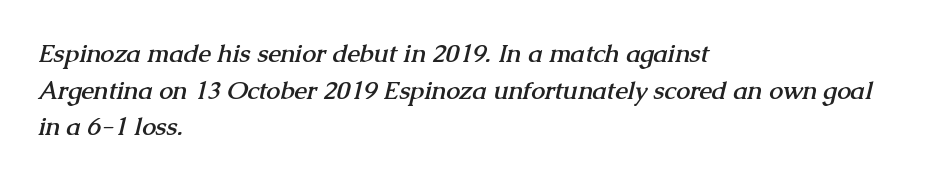
{"bold": "yes", "underline": "no", "align": "left", "line_spacing": "normal", "line_spacing_ratio": 1.47, "letter_spacing": "normal", "letter_spacing_em": 0.0, "glyph_px": 25}
